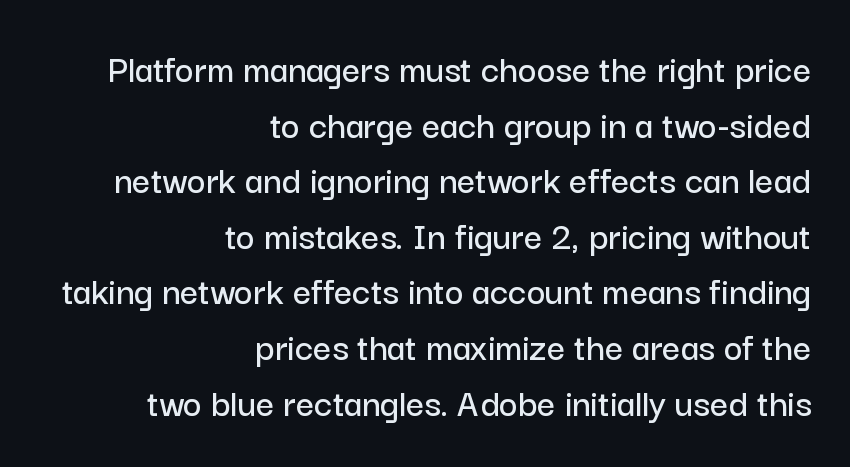
{"serif": "no", "italic": "no", "width": "normal", "stroke_contrast": "low", "x_height": "medium", "monospaced": "no", "underline": "no", "align": "right", "line_spacing": "normal", "line_spacing_ratio": 1.39, "letter_spacing": "normal", "letter_spacing_em": 0.0, "glyph_px": 40}
